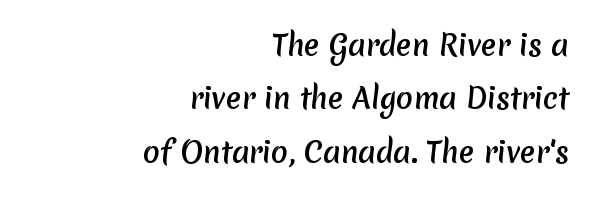
The image shows 28 px sans-serif type; set right-aligned, loose line spacing (1.91x), normal letter spacing, not underlined; medium stroke contrast and a medium x-height.
